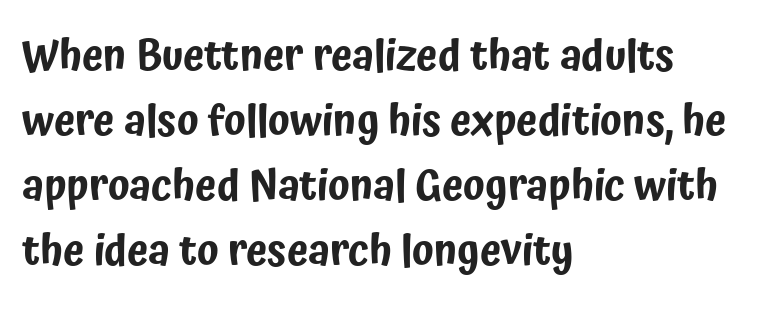
The image shows 43 px condensed sans-serif type, upright; set left-aligned, normal line spacing (1.51x), normal letter spacing, not underlined; low stroke contrast and a medium x-height.
